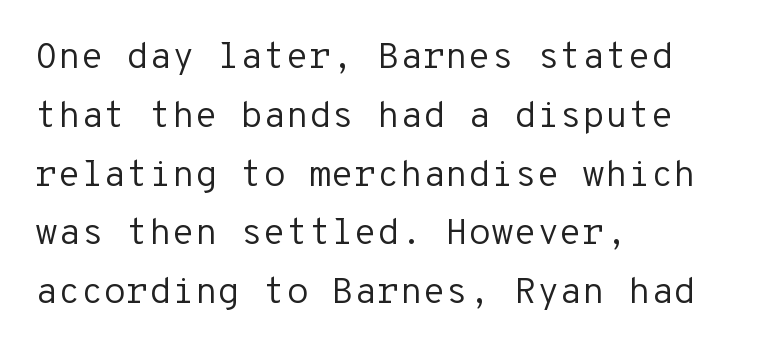
{"serif": "no", "italic": "no", "bold": "no", "weight": "regular", "width": "normal", "stroke_contrast": "low", "x_height": "medium", "monospaced": "yes", "underline": "no", "align": "left", "line_spacing": "normal", "line_spacing_ratio": 1.59, "letter_spacing": "normal", "letter_spacing_em": 0.0, "glyph_px": 37}
